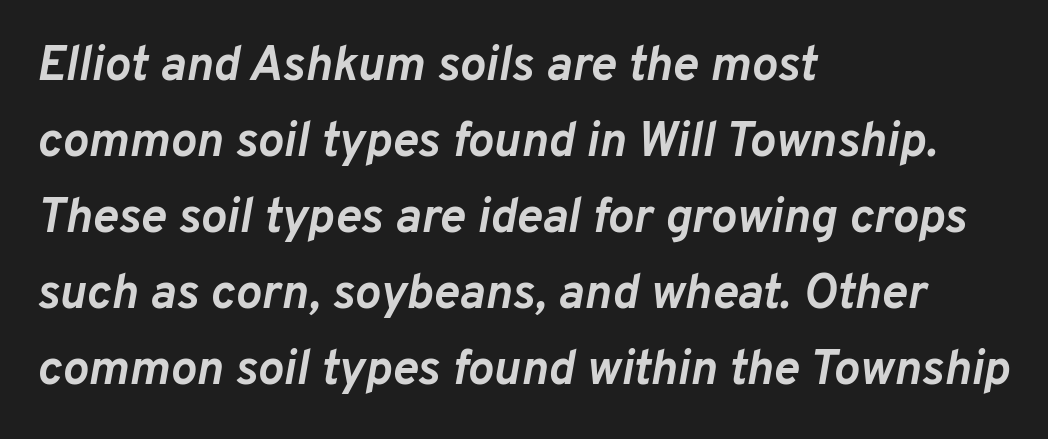
{"italic": "yes", "lean": "right", "slant_degrees": 10, "bold": "yes", "weight": "semibold", "width": "normal", "stroke_contrast": "low", "x_height": "medium", "monospaced": "no", "underline": "no", "align": "left", "line_spacing": "normal", "line_spacing_ratio": 1.55, "letter_spacing": "normal", "letter_spacing_em": 0.0, "glyph_px": 49}
